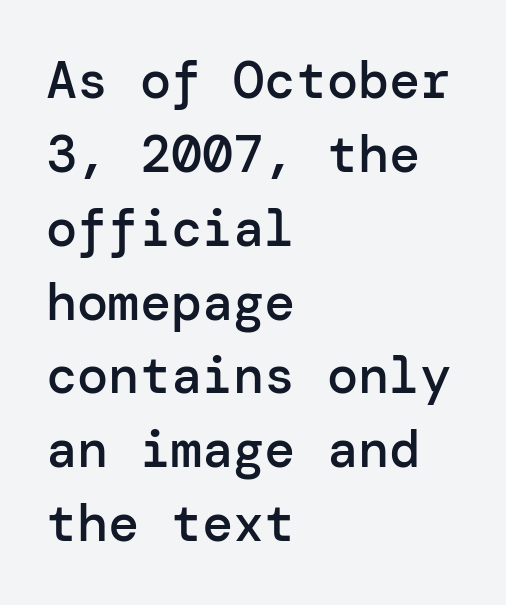
Q: Is the text bold? A: Semi-bold.
Q: Is the text italic (slanted)? A: No, it is upright.
Q: Is the typeface a serif or a sans-serif typeface? A: Sans-serif.
Q: Is the text underlined? A: No.
Q: How is the paragraph aligned? A: Left-aligned.
Q: Is the spacing between letters normal or unusually wide? A: Normal.
Q: Is the spacing between lines tight, normal or loose? A: Normal.
Q: Width (condensed, normal, or wide)? A: Normal.
Q: Stroke contrast? A: Low.
Q: x-height? A: Medium.
